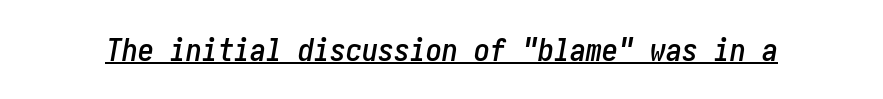
{"italic": "yes", "lean": "right", "slant_degrees": 10, "width": "condensed", "stroke_contrast": "low", "x_height": "medium", "underline": "yes", "letter_spacing": "normal", "letter_spacing_em": 0.0, "glyph_px": 32}
